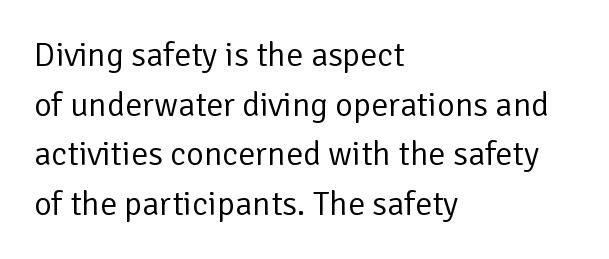
Reading down the column, the eye jumps a familiar distance to each next line. No chunkiness to these letters — they're not bold. Italic? Not at all — the glyphs are vertical. Each letter keeps its own natural width here, so spacing adapts to shape.
